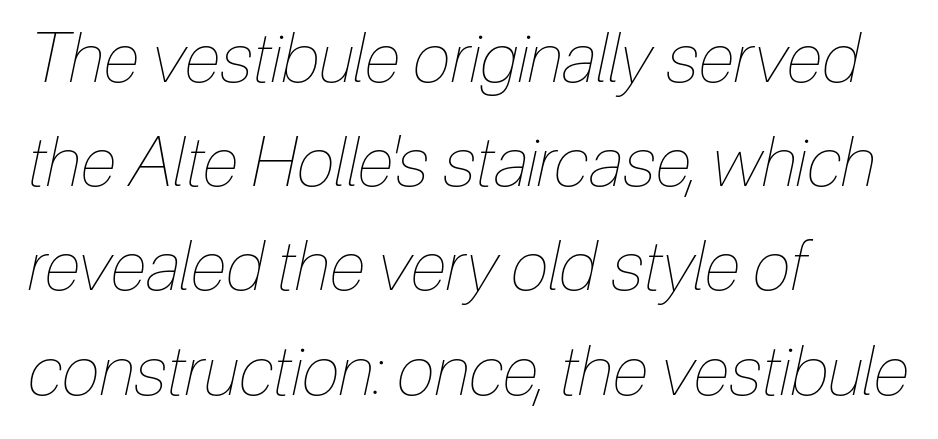
Q: Is the text bold? A: No.
Q: Is the text italic (slanted)? A: Yes, it leans right by about 12 degrees.
Q: Is the text underlined? A: No.
Q: How is the paragraph aligned? A: Left-aligned.
Q: Is the spacing between letters normal or unusually wide? A: Normal.
Q: Is the spacing between lines tight, normal or loose? A: Normal.
Q: Width (condensed, normal, or wide)? A: Condensed.
Q: Stroke contrast? A: Low.
Q: x-height? A: Medium.
Q: Monospaced? A: No.
